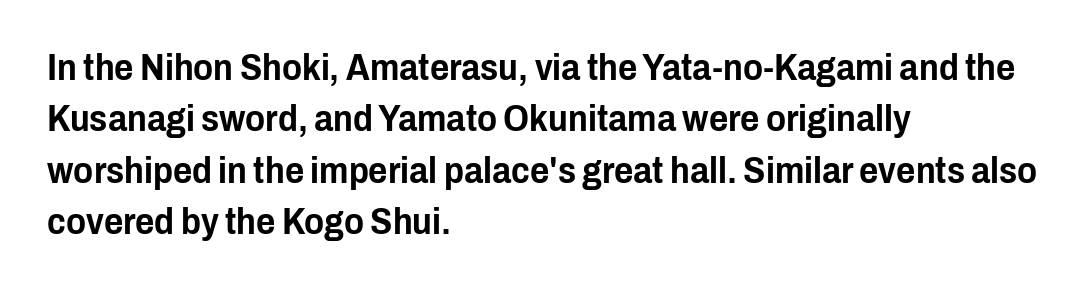
Q: Is the text italic (slanted)? A: No, it is upright.
Q: Is the typeface a serif or a sans-serif typeface? A: Sans-serif.
Q: Is the text underlined? A: No.
Q: How is the paragraph aligned? A: Left-aligned.
Q: Is the spacing between letters normal or unusually wide? A: Normal.
Q: Is the spacing between lines tight, normal or loose? A: Normal.
Q: Width (condensed, normal, or wide)? A: Condensed.
Q: Stroke contrast? A: Low.
Q: x-height? A: Medium.
Q: Monospaced? A: No.
